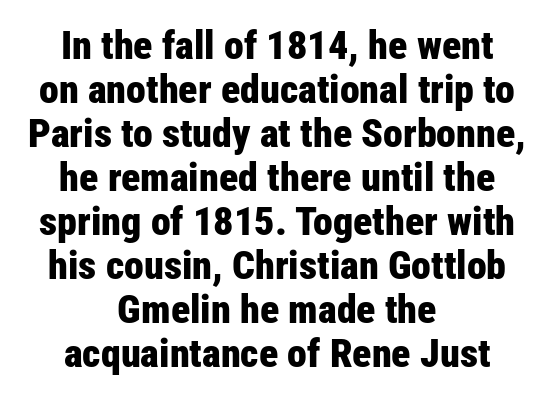
I'd describe the lettering as bold — thick and assertive. The passage shown is not underscored anywhere. Is the letter spacing exaggerated? No — it looks like the ordinary default. The lettering holds an erect, upright posture throughout.
